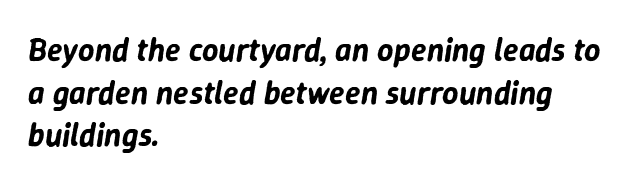
{"italic": "yes", "lean": "right", "slant_degrees": 9, "width": "normal", "stroke_contrast": "low", "x_height": "medium", "monospaced": "no", "underline": "no", "align": "left", "line_spacing": "normal", "line_spacing_ratio": 1.33, "letter_spacing": "normal", "letter_spacing_em": 0.0, "glyph_px": 32}
